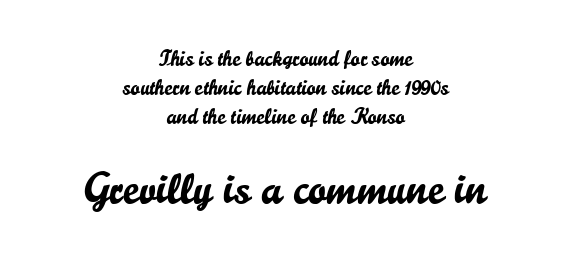
Q: Is the text italic (slanted)? A: Yes.
Q: Is the typeface a serif or a sans-serif typeface? A: Sans-serif.
Q: Is the text underlined? A: No.
Q: How is the paragraph aligned? A: Centered.
Q: Is the spacing between letters normal or unusually wide? A: Normal.
Q: Is the spacing between lines tight, normal or loose? A: Normal.
Q: Which block of text is set in a larger size, the first (top) or the second (bottom)? A: The second (bottom) one.
Q: Width (condensed, normal, or wide)? A: Normal.
Q: Stroke contrast? A: Low.
Q: x-height? A: Small.
Q: Monospaced? A: No.
